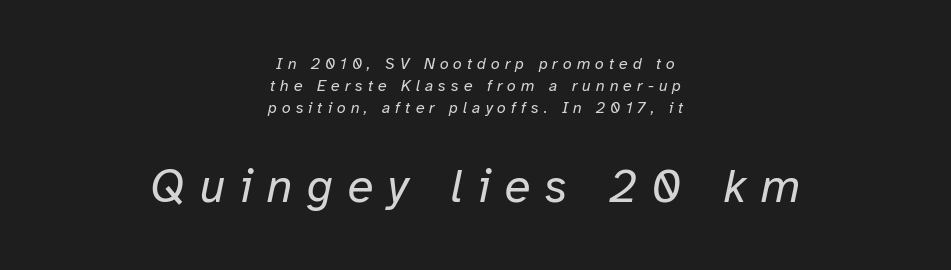
The image shows 47 px regular-weight type, italic (leaning right); set centered, normal line spacing (1.39x), unusually wide letter spacing (+0.31 em), not underlined; the second (bottom) block is 2.94x larger; low stroke contrast and a medium x-height.
